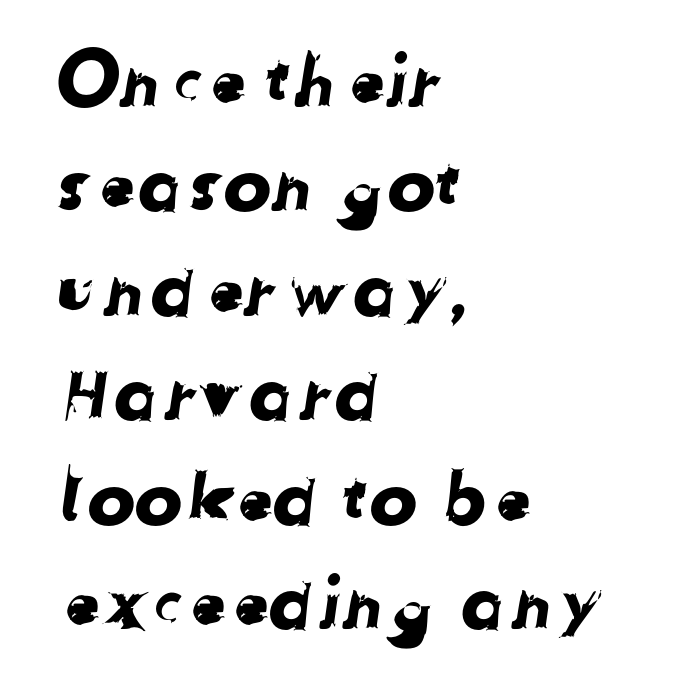
Q: Is the typeface a serif or a sans-serif typeface? A: Sans-serif.
Q: Is the text underlined? A: No.
Q: How is the paragraph aligned? A: Left-aligned.
Q: Is the spacing between letters normal or unusually wide? A: Normal.
Q: Is the spacing between lines tight, normal or loose? A: Normal.
Q: Width (condensed, normal, or wide)? A: Normal.
Q: Stroke contrast? A: Low.
Q: x-height? A: Medium.
Q: Monospaced? A: No.
